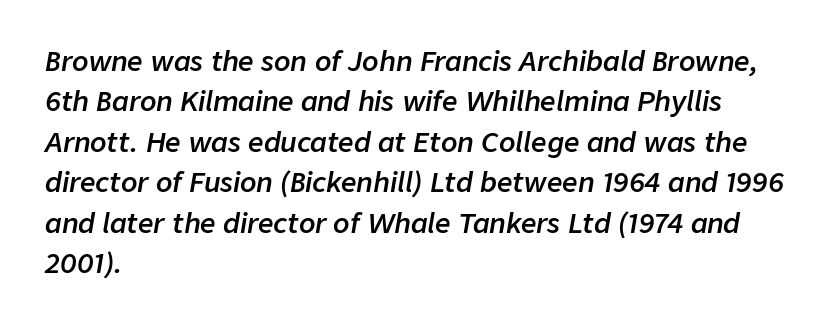
{"italic": "yes", "lean": "right", "slant_degrees": 9, "bold": "semi", "underline": "no", "align": "left", "line_spacing": "normal", "line_spacing_ratio": 1.5, "letter_spacing": "normal", "letter_spacing_em": 0.0, "glyph_px": 27}
